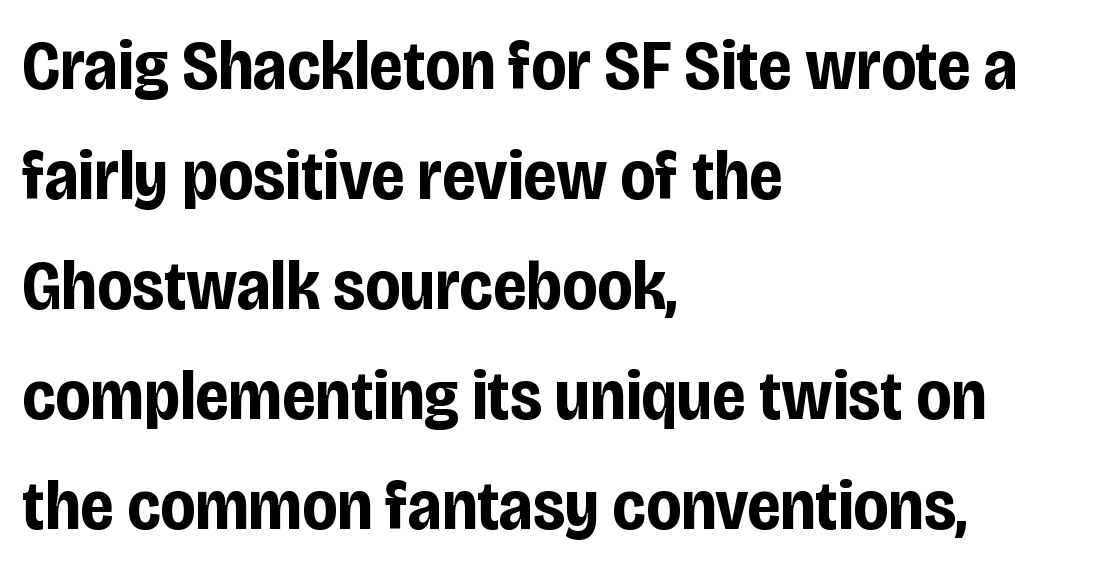
Compared with typical paragraphs, the rows here are spaced about the same. Beneath every word, the page is bare. No italicization has been applied; the sample stays upright. Looks like regular typesetting: each glyph gets only the width it needs. Notice how the passage keeps a crisp vertical edge on the left only.
